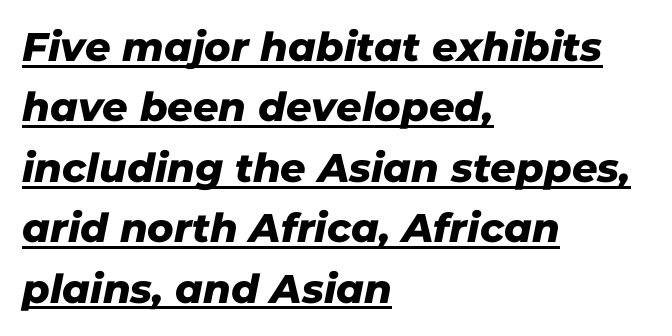
Q: Is the typeface a serif or a sans-serif typeface? A: Sans-serif.
Q: Is the text underlined? A: Yes.
Q: How is the paragraph aligned? A: Left-aligned.
Q: Is the spacing between letters normal or unusually wide? A: Normal.
Q: Is the spacing between lines tight, normal or loose? A: Normal.
Q: Width (condensed, normal, or wide)? A: Normal.
Q: Stroke contrast? A: Low.
Q: x-height? A: Medium.
Q: Monospaced? A: No.
